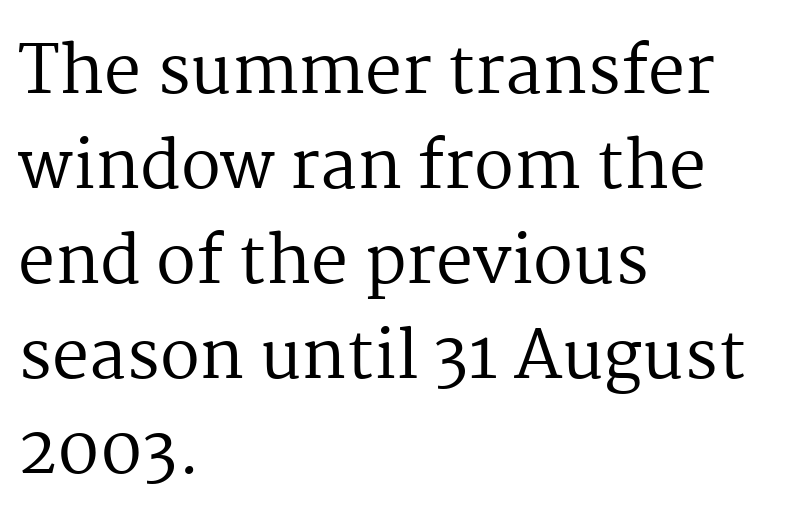
Little horizontal feet cap the strokes, marking this as serif type. The line texture is even and compact thanks to regular tracking. The lines sit at an ordinary, default distance from one another. A quiet, ordinary-to-light weight characterises the typeface.
